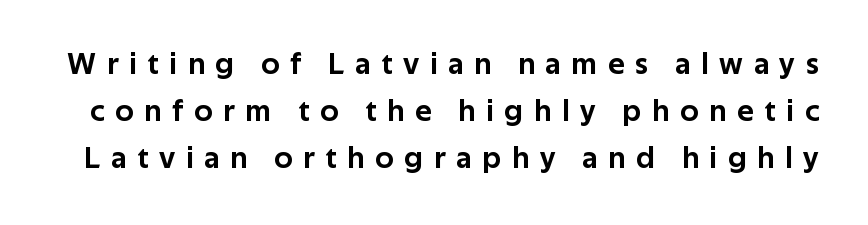
Q: Is the text italic (slanted)? A: No, it is upright.
Q: Is the typeface a serif or a sans-serif typeface? A: Sans-serif.
Q: Is the text underlined? A: No.
Q: Is the spacing between letters normal or unusually wide? A: Unusually wide.
Q: Is the spacing between lines tight, normal or loose? A: Normal.
Q: Width (condensed, normal, or wide)? A: Normal.
Q: Stroke contrast? A: Low.
Q: x-height? A: Medium.
Q: Monospaced? A: No.
